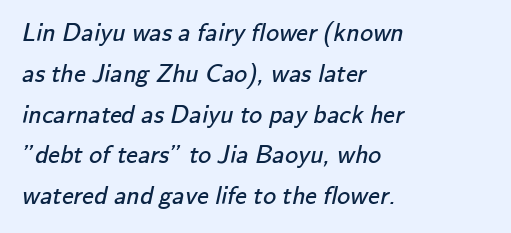
The image shows 26 px text type; set left-aligned, normal line spacing (1.57x), normal letter spacing, not underlined.
